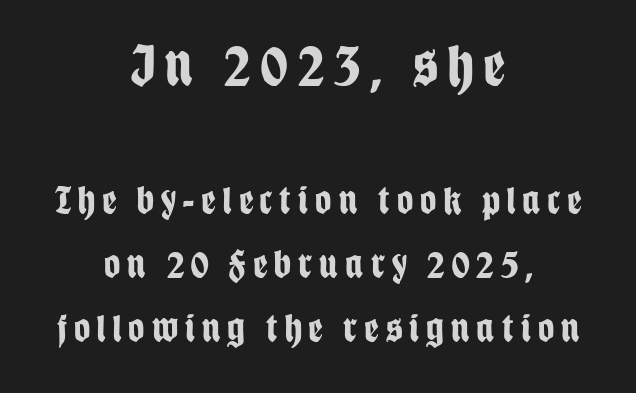
The whitespace from short lines is split evenly between both sides. The rendering shrinks the type as you move from the upper chunk to the lower. In terms of letterform style, serifs are entirely absent. This sample has the flowing, uneven cadence of proportional lettering.
